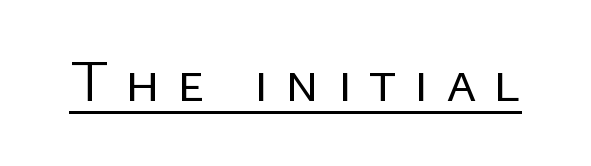
The letters advance in unequal steps, a hallmark of proportional type. Glyph-to-glyph distance is far greater than everyday printed text. The font family rendered here belongs to the sans-serif group. When letters stand straight like this, we call the style roman or upright. Ink coverage per letter is moderate at most. Caption: lettering with a line underneath.
